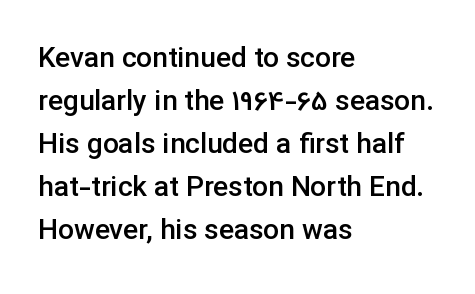
The image shows 28 px semibold sans-serif type, upright; set left-aligned, normal line spacing (1.54x), normal letter spacing, not underlined; low stroke contrast and a medium x-height.
